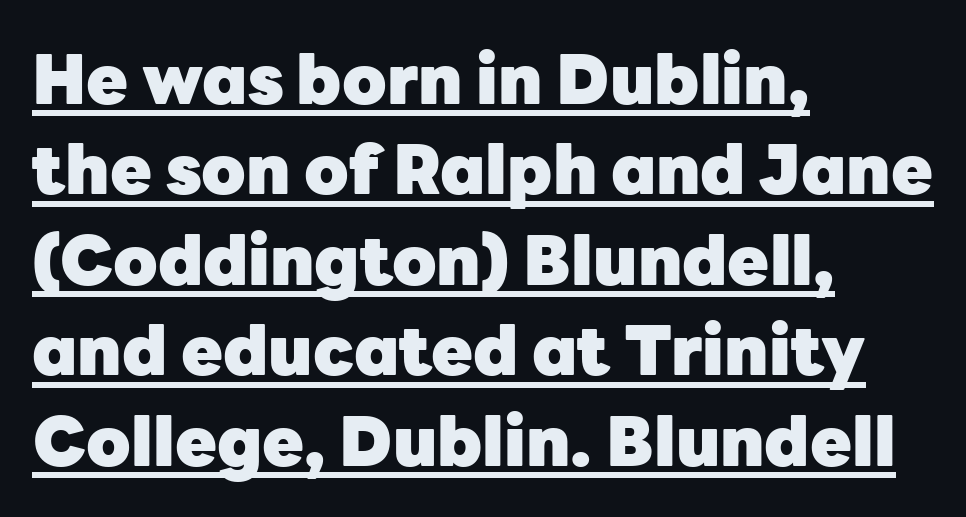
The image shows 68 px heavy sans-serif type, upright; set left-aligned, normal line spacing (1.33x), normal letter spacing, underlined; low stroke contrast and a medium x-height.
